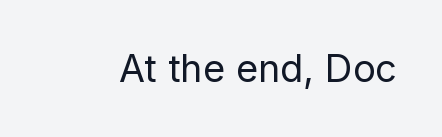
Q: Is the text bold? A: No.
Q: Is the text italic (slanted)? A: No, it is upright.
Q: Is the typeface a serif or a sans-serif typeface? A: Sans-serif.
Q: Is the text underlined? A: No.
Q: Is the spacing between letters normal or unusually wide? A: Normal.
Q: Width (condensed, normal, or wide)? A: Normal.
Q: Stroke contrast? A: Low.
Q: x-height? A: Medium.
Q: Monospaced? A: No.
